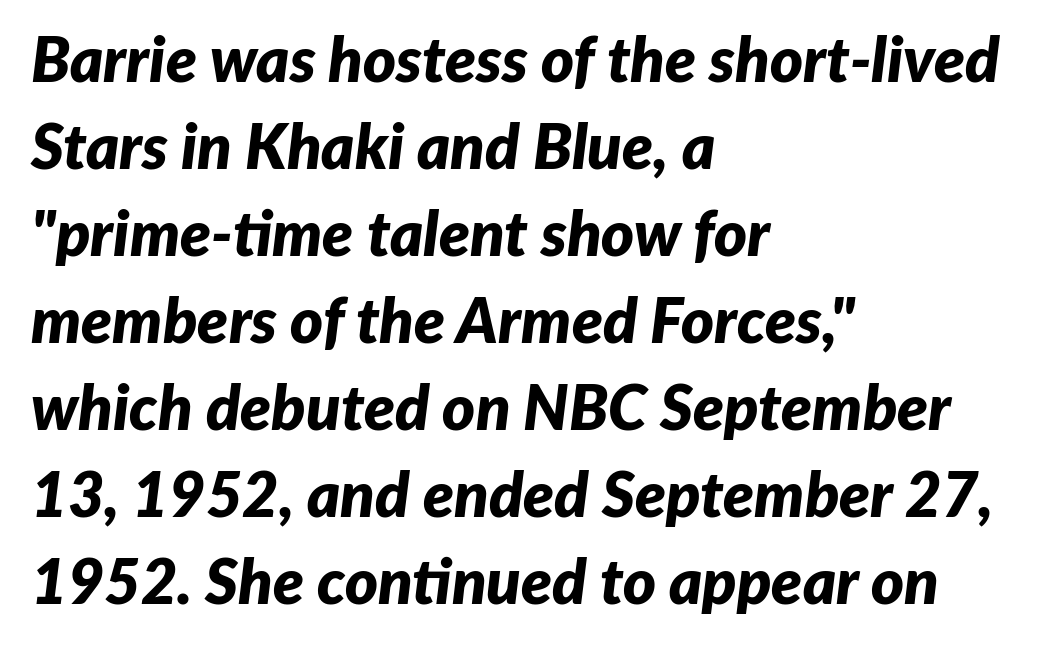
Q: Is the text bold? A: Yes.
Q: Is the text italic (slanted)? A: Yes, it leans right by about 7 degrees.
Q: Is the text underlined? A: No.
Q: How is the paragraph aligned? A: Left-aligned.
Q: Is the spacing between letters normal or unusually wide? A: Normal.
Q: Is the spacing between lines tight, normal or loose? A: Normal.
Q: Width (condensed, normal, or wide)? A: Normal.
Q: Stroke contrast? A: Low.
Q: x-height? A: Medium.
Q: Monospaced? A: No.
